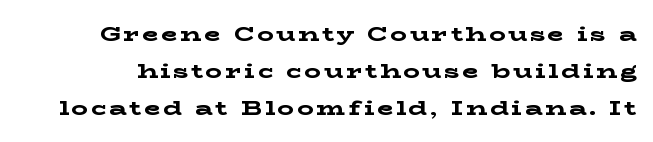
The lettering stays uniformly vertical, giving the passage a roman look. Notice how thick the strokes are: this is what a full bold looks like. Anything drawn beneath the words? Only blank space.
